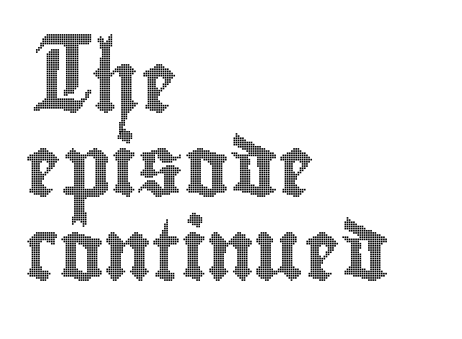
Q: Is the text italic (slanted)? A: No, it is upright.
Q: Is the text underlined? A: No.
Q: How is the paragraph aligned? A: Left-aligned.
Q: Is the spacing between letters normal or unusually wide? A: Normal.
Q: Is the spacing between lines tight, normal or loose? A: Normal.
Q: Width (condensed, normal, or wide)? A: Condensed.
Q: x-height? A: Small.
Q: Monospaced? A: No.
